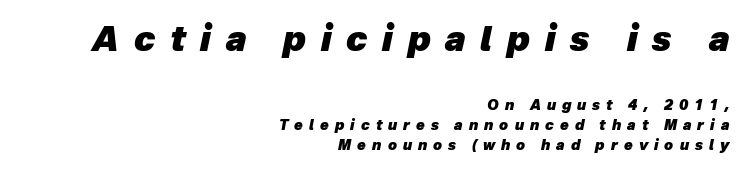
Compared with typical body copy, the letter spacing here is much looser. What's the leading like? Ordinary, nothing unusual. Heavy, bold letterforms. A student would call this right alignment; a typographer would say flush right, rag left. Bare-footed words on every line. Spacing verdict: proportional, widths tailored to each character.
